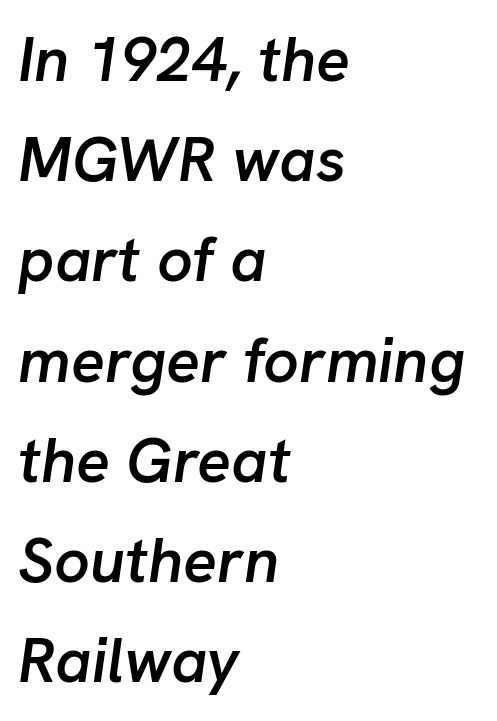
{"italic": "yes", "lean": "right", "slant_degrees": 8, "bold": "semi", "weight": "semibold", "width": "normal", "stroke_contrast": "low", "x_height": "medium", "monospaced": "no", "underline": "no", "align": "left", "line_spacing": "normal", "line_spacing_ratio": 1.59, "letter_spacing": "normal", "letter_spacing_em": 0.0, "glyph_px": 63}
